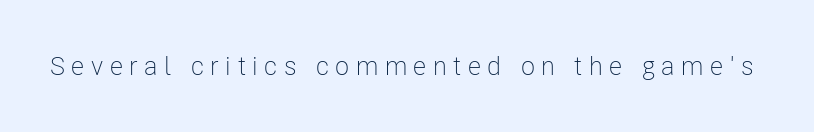
The image shows 26 px text type, upright; set unusually wide letter spacing (+0.25 em), not underlined.
